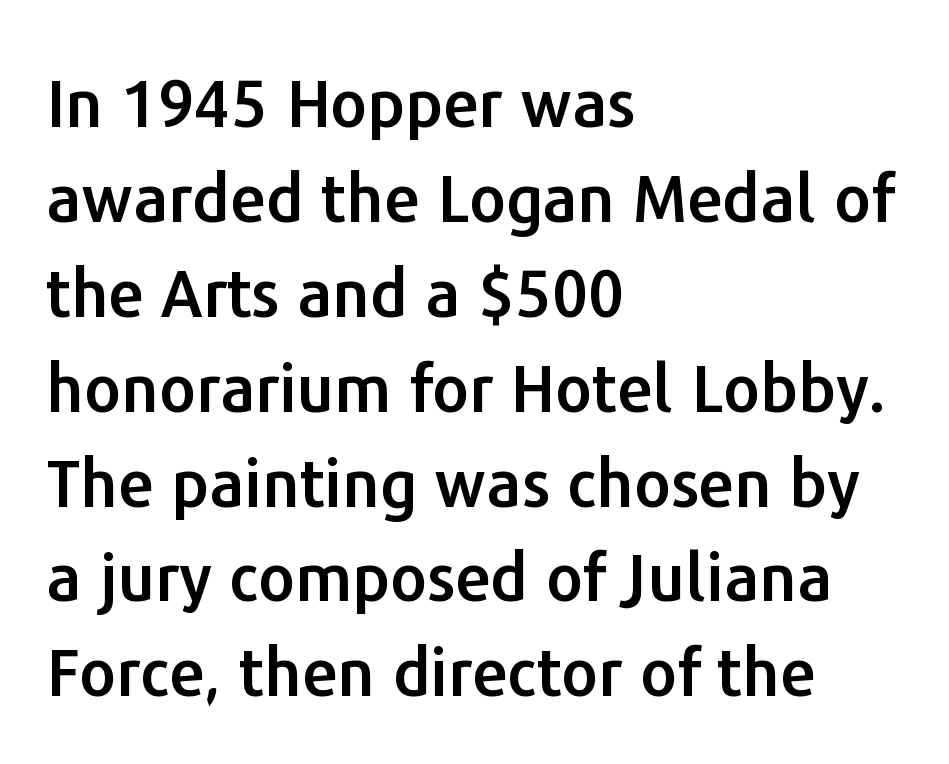
The compositor pushed each line to the left boundary. A typesetter would call this proportional, since set widths differ per character. The rendering shows plain stroke endings on the letterforms — a sans-serif design. Glyph-to-glyph distance matches everyday printed text. This is the regular roman posture of the typeface. Each row of text sits above clean, open space.
